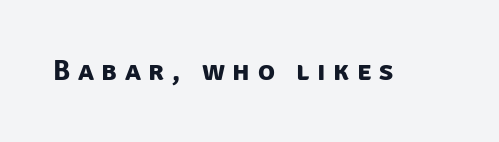
Q: Is the text bold? A: Yes.
Q: Is the typeface a serif or a sans-serif typeface? A: Sans-serif.
Q: Is the text underlined? A: No.
Q: Is the spacing between letters normal or unusually wide? A: Unusually wide.
Q: Width (condensed, normal, or wide)? A: Normal.
Q: Stroke contrast? A: Low.
Q: x-height? A: Large.
Q: Monospaced? A: No.
